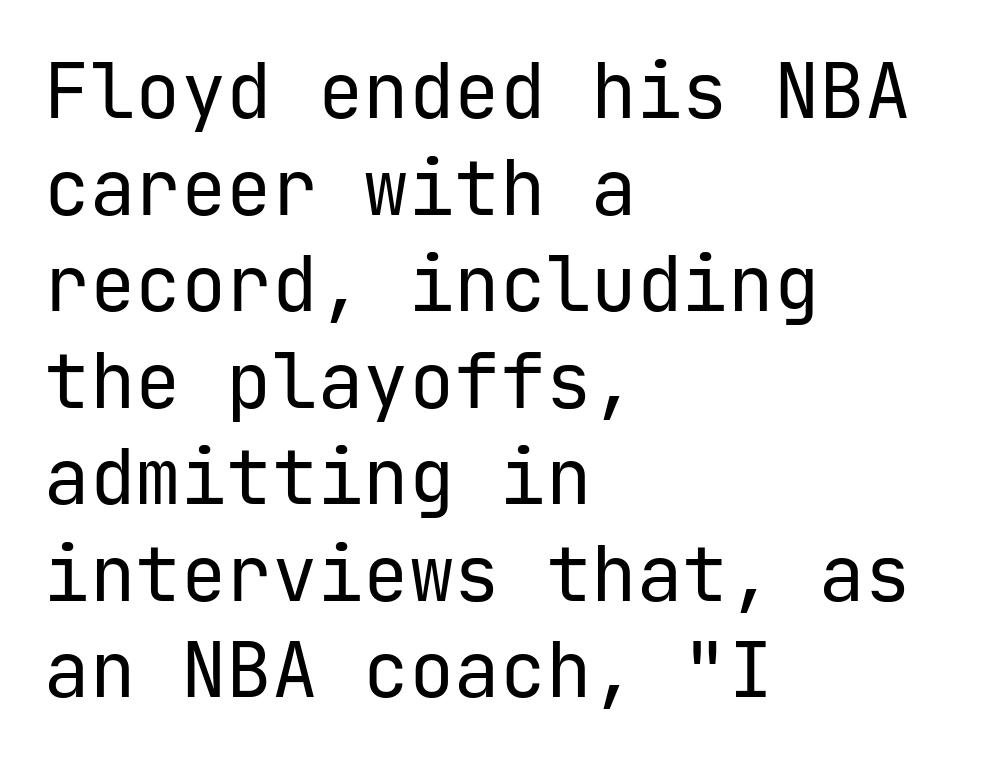
{"serif": "no", "italic": "no", "bold": "no", "weight": "regular", "width": "normal", "stroke_contrast": "low", "x_height": "medium", "monospaced": "yes", "underline": "no", "align": "left", "line_spacing": "normal", "line_spacing_ratio": 1.27, "letter_spacing": "normal", "letter_spacing_em": 0.0, "glyph_px": 76}
